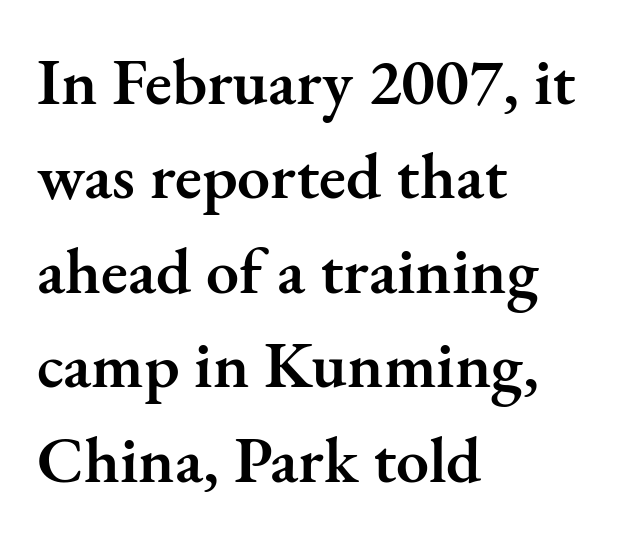
Nobody drew a line under any word here. One-word summary of the alignment: left. Compared with typical paragraphs, the rows here are spaced about the same. What weight is shown? A semibold, between regular and bold.
